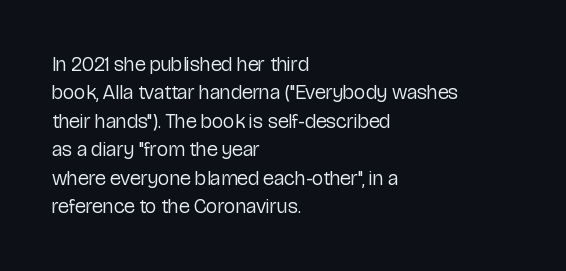
Q: Is the text bold? A: No.
Q: Is the text italic (slanted)? A: No, it is upright.
Q: Is the text underlined? A: No.
Q: How is the paragraph aligned? A: Left-aligned.
Q: Is the spacing between letters normal or unusually wide? A: Normal.
Q: Is the spacing between lines tight, normal or loose? A: Normal.
